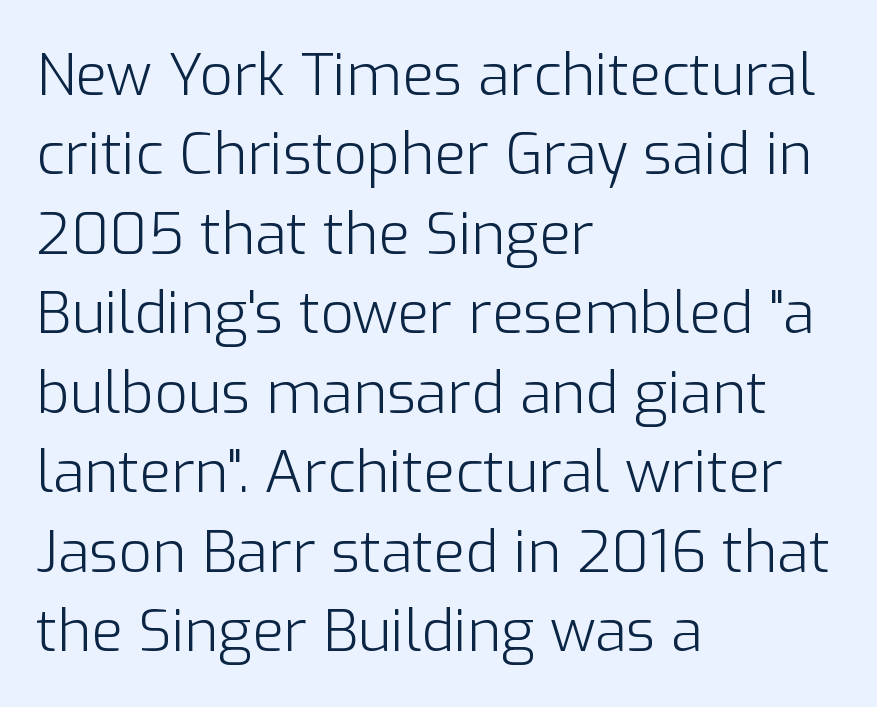
{"serif": "no", "italic": "no", "bold": "no", "weight": "light", "width": "normal", "stroke_contrast": "low", "x_height": "medium", "monospaced": "no", "underline": "no", "align": "left", "line_spacing": "normal", "line_spacing_ratio": 1.37, "letter_spacing": "normal", "letter_spacing_em": 0.0, "glyph_px": 58}
